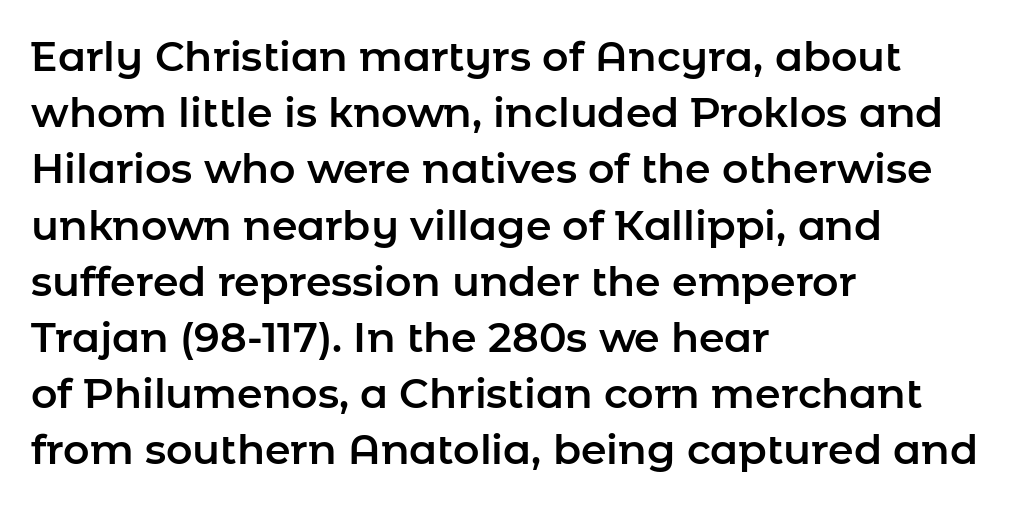
Type without underlining. Alignment: flush left. Observe the absence of serifs on each vertical stroke in this sample. Think of a printed novel: that variable character pitch is what you see here. How would I describe the line gaps? Plain and ordinary. This rendering leaves character spacing at its baseline value.
